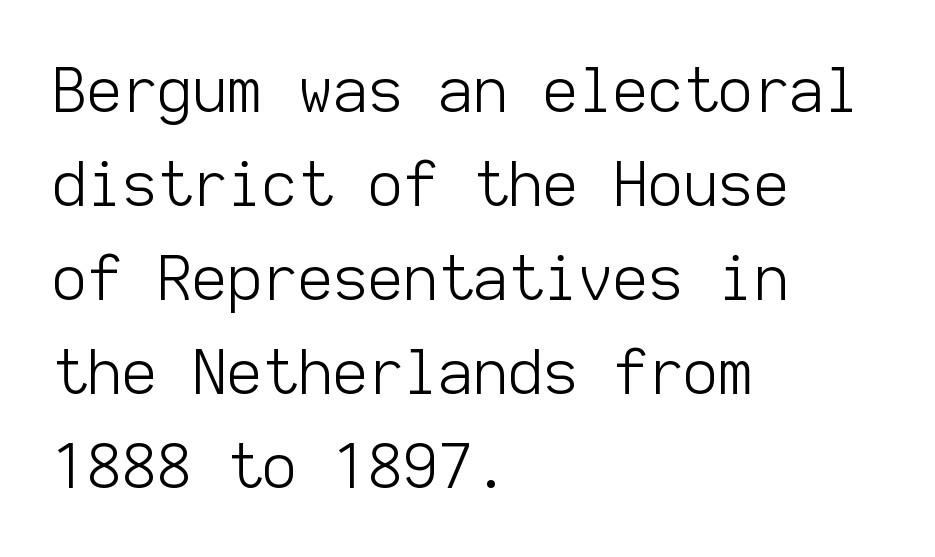
The image shows 61 px light sans-serif type, upright, monospaced; set left-aligned, normal line spacing (1.54x), normal letter spacing, not underlined; low stroke contrast and a medium x-height.
